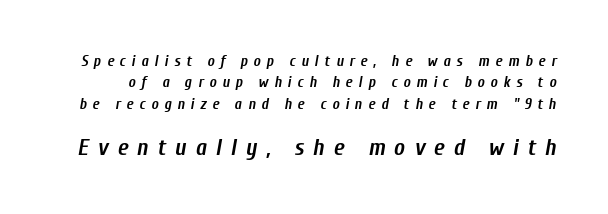
The image shows 23 px bold type, italic (leaning right); set normal line spacing (1.42x), unusually wide letter spacing (+0.39 em), not underlined; the second (bottom) block is 1.53x larger.
